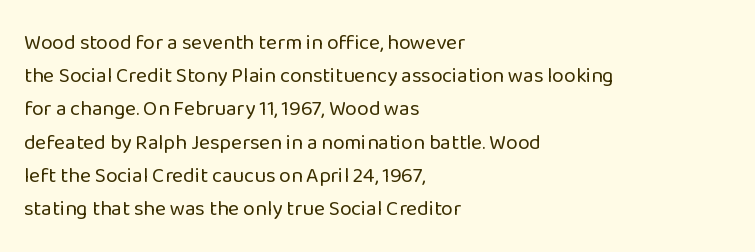
The face looks like a standard text weight, possibly lighter. Short and long lines alike share a common starting point at left. Vertically, the passage feels balanced, rows spaced as you'd expect. A bare baseline throughout the passage. Here the glyphs are tracked normally, forming tight word shapes.
